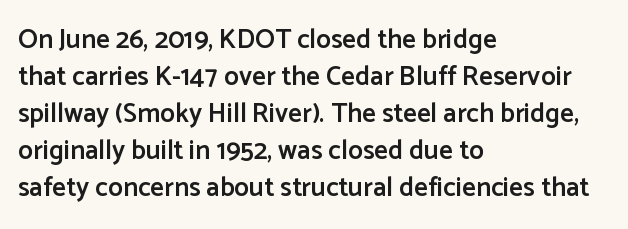
Q: Is the text bold? A: Semi-bold.
Q: Is the text italic (slanted)? A: No, it is upright.
Q: Is the text underlined? A: No.
Q: How is the paragraph aligned? A: Left-aligned.
Q: Is the spacing between letters normal or unusually wide? A: Normal.
Q: Is the spacing between lines tight, normal or loose? A: Normal.
